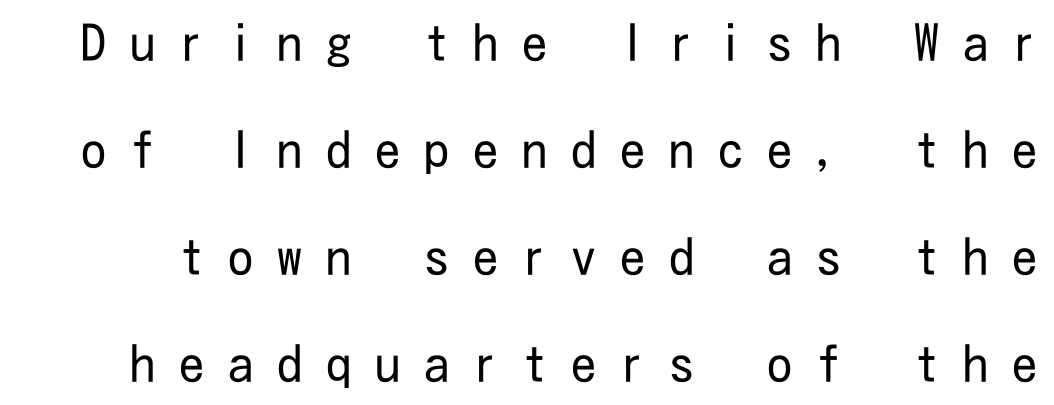
The passage shown is typeset with a sans-serif family. Stem width sits at or under what a default text font uses. This block would shrink considerably if given ordinary leading; it's expanded now. You can tell it's not italic because the verticals are truly vertical.
